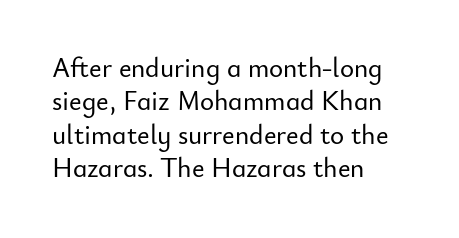
The image shows 27 px text type, upright; set left-aligned, line spacing 1.24x, normal letter spacing, not underlined.
